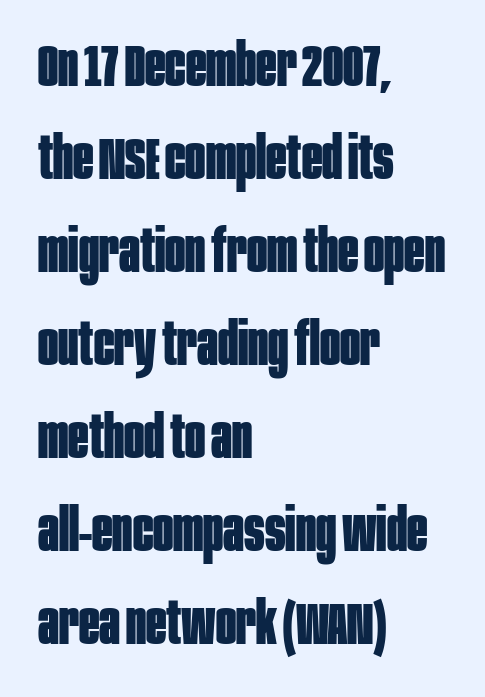
Typographically, this falls in the sans-serif category. Summary of weight: heavy, a full bold. The space directly below the letters is spotless. What stands out about the letter spacing? Nothing — it is the standard amount. Normally led — the rows are evenly, conventionally spaced.
